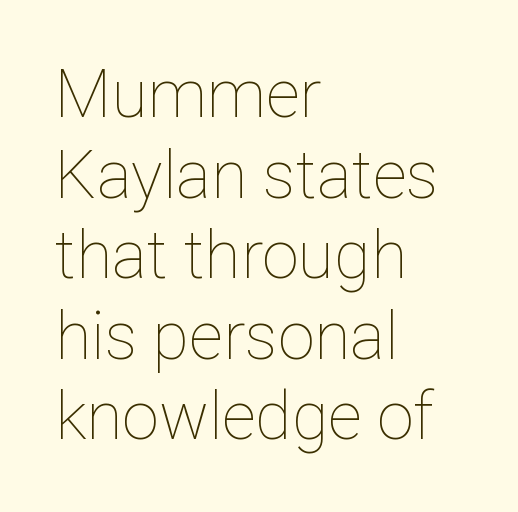
The image shows 66 px thin type, upright; set left-aligned, line spacing 1.22x, normal letter spacing, not underlined; low stroke contrast and a medium x-height.
